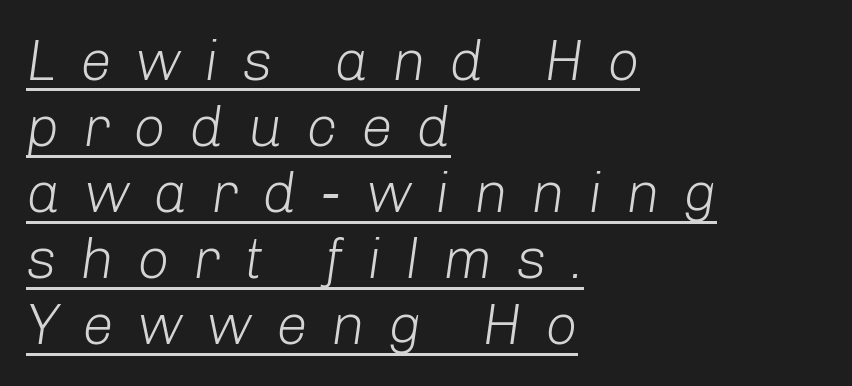
Q: Is the text bold? A: No.
Q: Is the text italic (slanted)? A: Yes, it leans right by about 8 degrees.
Q: Is the text underlined? A: Yes.
Q: How is the paragraph aligned? A: Left-aligned.
Q: Is the spacing between letters normal or unusually wide? A: Unusually wide.
Q: Width (condensed, normal, or wide)? A: Normal.
Q: Stroke contrast? A: Low.
Q: x-height? A: Medium.
Q: Monospaced? A: No.
